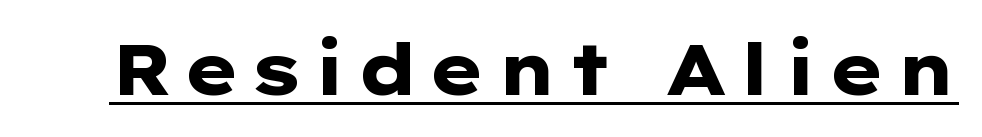
Q: Is the text bold? A: Yes.
Q: Is the text italic (slanted)? A: No, it is upright.
Q: Is the typeface a serif or a sans-serif typeface? A: Sans-serif.
Q: Is the text underlined? A: Yes.
Q: Width (condensed, normal, or wide)? A: Wide.
Q: Stroke contrast? A: Low.
Q: x-height? A: Medium.
Q: Monospaced? A: No.
